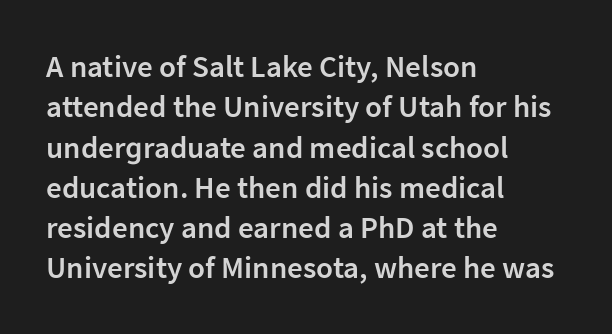
{"serif": "no", "italic": "no", "bold": "semi", "weight": "semibold", "width": "normal", "stroke_contrast": "low", "x_height": "medium", "monospaced": "no", "underline": "no", "align": "left", "line_spacing": "normal", "line_spacing_ratio": 1.3, "letter_spacing": "normal", "letter_spacing_em": 0.0, "glyph_px": 31}
